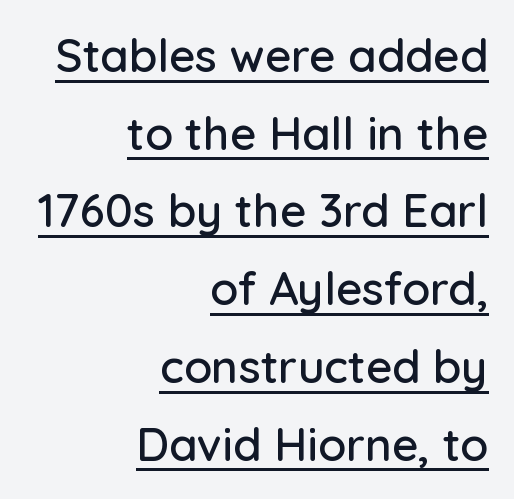
Standard letterfit; no display-style spreading of the glyphs. Nope, no serifs anywhere on these letters. This sample is right-justified, so line beginnings fall wherever the words allow. A baseline rule has been typeset under these characters.
